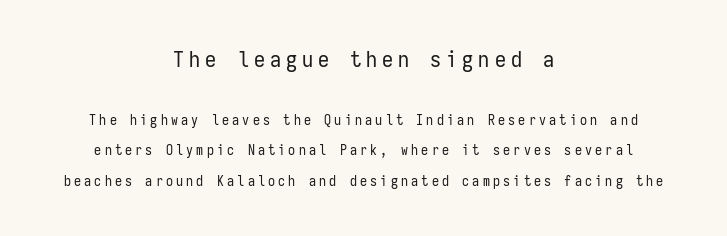
Q: Is the text bold? A: No.
Q: Is the text italic (slanted)? A: No, it is upright.
Q: Is the text underlined? A: No.
Q: How is the paragraph aligned? A: Centered.
Q: Is the spacing between letters normal or unusually wide? A: Unusually wide.
Q: Is the spacing between lines tight, normal or loose? A: Loose.
Q: Which block of text is set in a larger size, the first (top) or the second (bottom)? A: The first (top) one.
